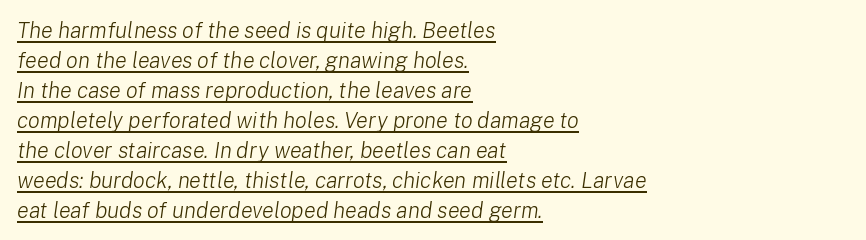
Q: Is the text bold? A: No.
Q: Is the text italic (slanted)? A: Yes, it leans right by about 8 degrees.
Q: Is the text underlined? A: Yes.
Q: How is the paragraph aligned? A: Left-aligned.
Q: Is the spacing between letters normal or unusually wide? A: Normal.
Q: Is the spacing between lines tight, normal or loose? A: Normal.
